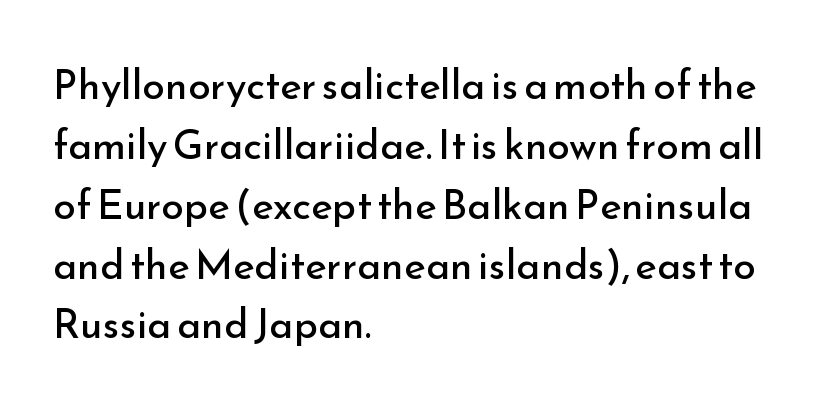
Q: Is the text bold? A: No.
Q: Is the text italic (slanted)? A: No, it is upright.
Q: Is the typeface a serif or a sans-serif typeface? A: Sans-serif.
Q: Is the text underlined? A: No.
Q: How is the paragraph aligned? A: Left-aligned.
Q: Is the spacing between letters normal or unusually wide? A: Normal.
Q: Is the spacing between lines tight, normal or loose? A: Normal.
Q: Width (condensed, normal, or wide)? A: Normal.
Q: Stroke contrast? A: Low.
Q: x-height? A: Small.
Q: Monospaced? A: No.
